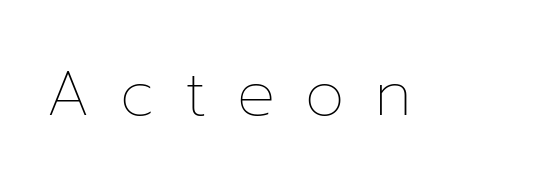
The image shows 63 px thin type, upright; set unusually wide letter spacing (+0.48 em), not underlined; low stroke contrast and a medium x-height.
